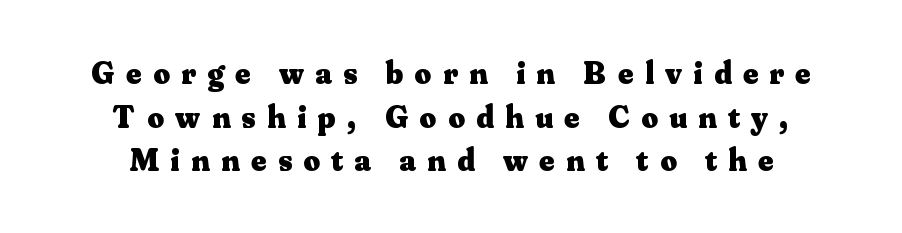
The image shows 32 px heavy serif type, upright; set centered, normal line spacing (1.36x), unusually wide letter spacing (+0.36 em), not underlined; medium stroke contrast and a small x-height.
